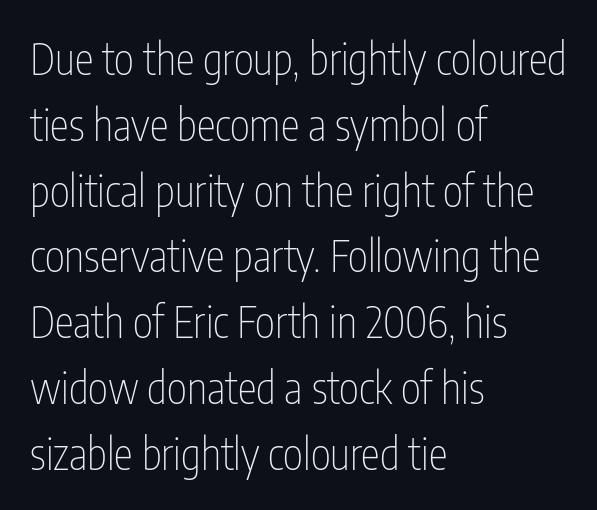
Q: Is the text bold? A: No.
Q: Is the text italic (slanted)? A: No, it is upright.
Q: Is the typeface a serif or a sans-serif typeface? A: Sans-serif.
Q: Is the text underlined? A: No.
Q: How is the paragraph aligned? A: Left-aligned.
Q: Is the spacing between letters normal or unusually wide? A: Normal.
Q: Is the spacing between lines tight, normal or loose? A: Normal.
Q: Width (condensed, normal, or wide)? A: Condensed.
Q: Stroke contrast? A: Low.
Q: x-height? A: Medium.
Q: Monospaced? A: No.
